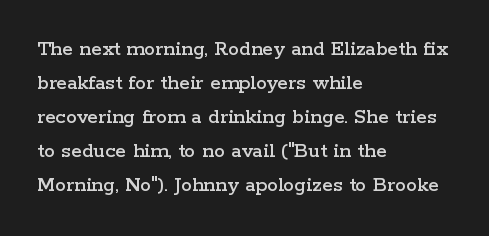
{"italic": "no", "underline": "no", "align": "left", "line_spacing": "normal", "line_spacing_ratio": 1.54, "letter_spacing": "normal", "letter_spacing_em": 0.0, "glyph_px": 22}
